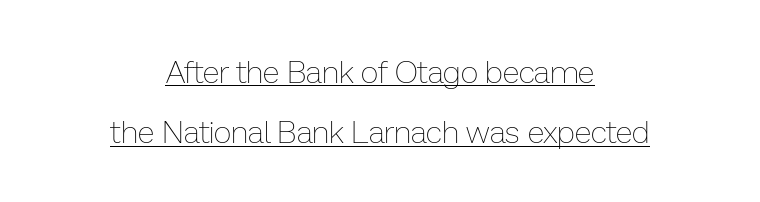
Q: Is the text bold? A: No.
Q: Is the text italic (slanted)? A: No, it is upright.
Q: Is the text underlined? A: Yes.
Q: How is the paragraph aligned? A: Centered.
Q: Is the spacing between letters normal or unusually wide? A: Normal.
Q: Is the spacing between lines tight, normal or loose? A: Loose.
Q: Width (condensed, normal, or wide)? A: Normal.
Q: Stroke contrast? A: Low.
Q: x-height? A: Medium.
Q: Monospaced? A: No.
